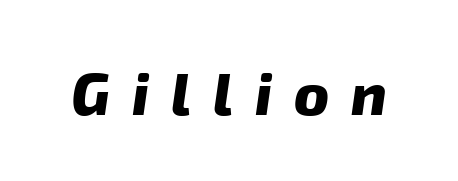
{"serif": "no", "bold": "yes", "weight": "heavy", "width": "normal", "stroke_contrast": "low", "x_height": "medium", "monospaced": "no", "underline": "no", "letter_spacing": "wide", "letter_spacing_em": 0.37, "glyph_px": 59}
